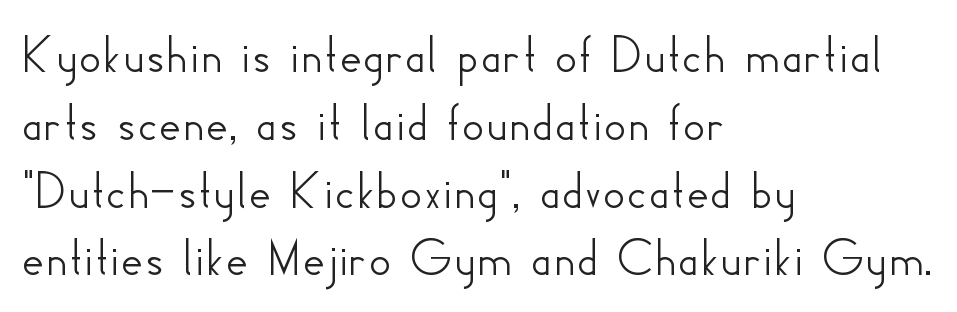
Q: Is the text italic (slanted)? A: No, it is upright.
Q: Is the typeface a serif or a sans-serif typeface? A: Sans-serif.
Q: Is the text underlined? A: No.
Q: How is the paragraph aligned? A: Left-aligned.
Q: Is the spacing between letters normal or unusually wide? A: Normal.
Q: Width (condensed, normal, or wide)? A: Normal.
Q: Stroke contrast? A: Low.
Q: x-height? A: Small.
Q: Monospaced? A: No.
